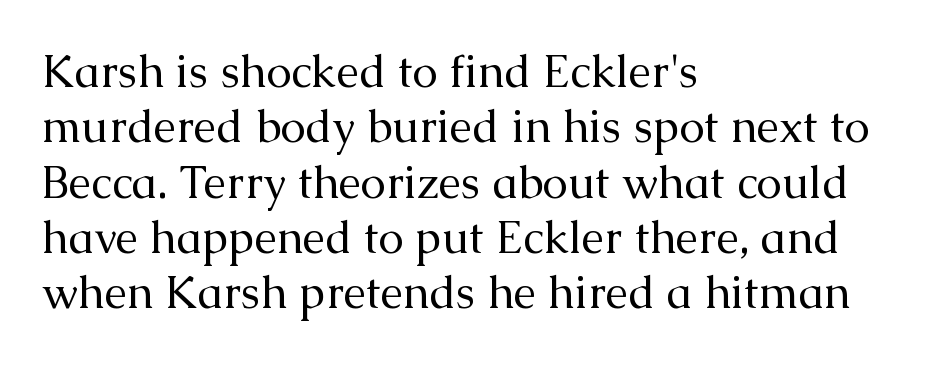
{"serif": "yes", "italic": "no", "bold": "no", "weight": "regular", "width": "normal", "stroke_contrast": "medium", "x_height": "medium", "monospaced": "no", "underline": "no", "align": "left", "line_spacing_ratio": 1.23, "letter_spacing": "normal", "letter_spacing_em": 0.0, "glyph_px": 45}
